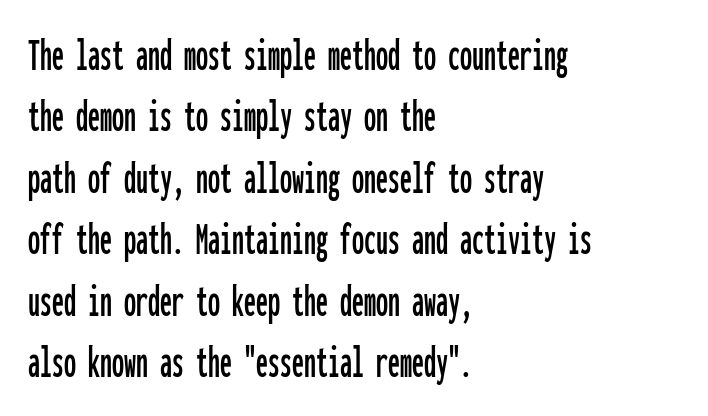
Normally led — the rows are evenly, conventionally spaced. Style check: upright. Spacing between characters is what you'd get straight out of the box. The letters carry no serifs — their stems end cleanly without finishing strokes. These lines are set flush left with a ragged right edge.
